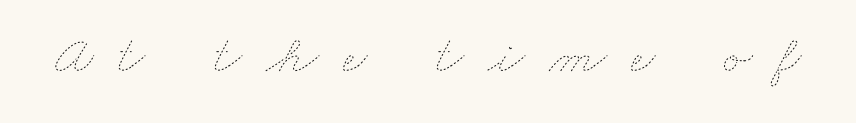
The cut favours lightness, reaching ordinary text weight at its darkest. In terms of letterspacing, this is a distinctly airy, spread setting. Quick note: underline off. You could not count columns in this text — the font is proportionally spaced.
